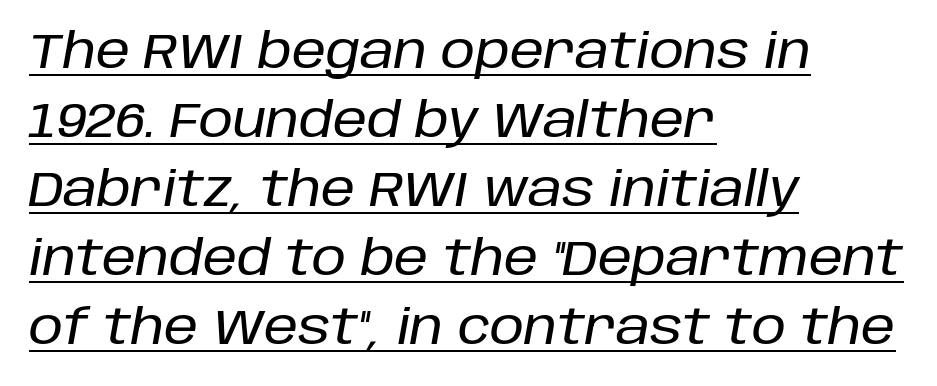
{"italic": "yes", "lean": "right", "slant_degrees": 10, "width": "normal", "stroke_contrast": "low", "x_height": "large", "monospaced": "no", "underline": "yes", "align": "left", "line_spacing": "normal", "line_spacing_ratio": 1.41, "letter_spacing": "normal", "letter_spacing_em": 0.0, "glyph_px": 49}
